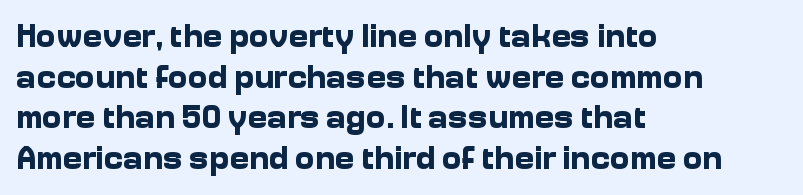
{"serif": "no", "italic": "no", "bold": "yes", "weight": "bold", "width": "normal", "stroke_contrast": "low", "x_height": "medium", "monospaced": "no", "underline": "no", "align": "left", "line_spacing_ratio": 1.23, "letter_spacing": "normal", "letter_spacing_em": 0.0, "glyph_px": 33}
